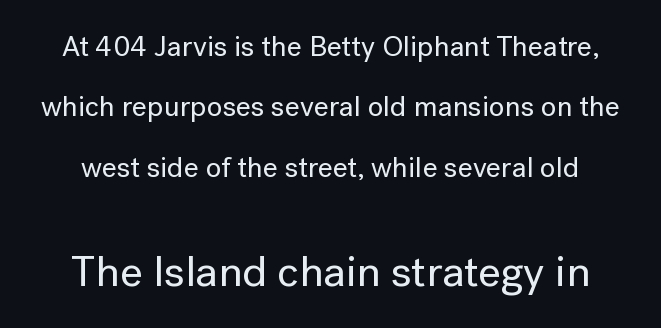
Q: Is the text italic (slanted)? A: No, it is upright.
Q: Is the typeface a serif or a sans-serif typeface? A: Sans-serif.
Q: Is the text underlined? A: No.
Q: Is the spacing between letters normal or unusually wide? A: Normal.
Q: Is the spacing between lines tight, normal or loose? A: Loose.
Q: Which block of text is set in a larger size, the first (top) or the second (bottom)? A: The second (bottom) one.
Q: Width (condensed, normal, or wide)? A: Normal.
Q: Stroke contrast? A: Low.
Q: x-height? A: Medium.
Q: Monospaced? A: No.
